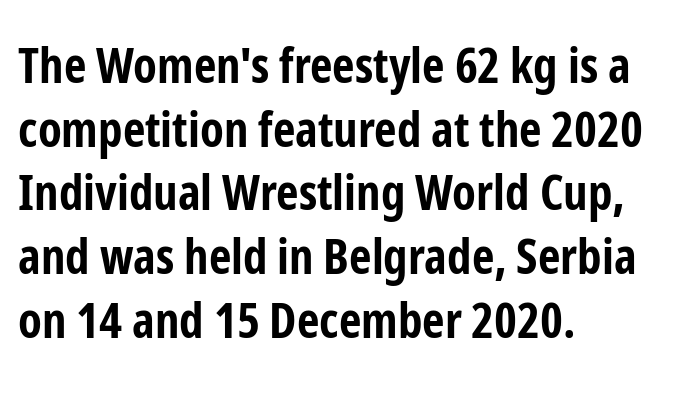
{"serif": "no", "italic": "no", "bold": "yes", "weight": "bold", "width": "condensed", "stroke_contrast": "low", "x_height": "medium", "monospaced": "no", "underline": "no", "align": "left", "line_spacing": "normal", "line_spacing_ratio": 1.3, "letter_spacing": "normal", "letter_spacing_em": 0.0, "glyph_px": 49}
